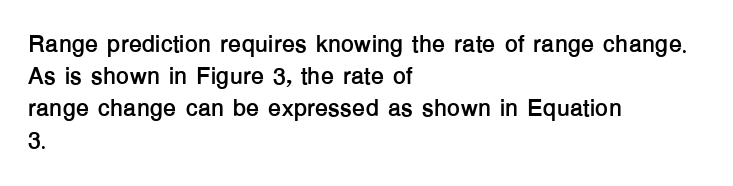
{"italic": "no", "bold": "yes", "underline": "no", "align": "left", "line_spacing": "normal", "line_spacing_ratio": 1.33, "letter_spacing": "normal", "letter_spacing_em": 0.0, "glyph_px": 24}
